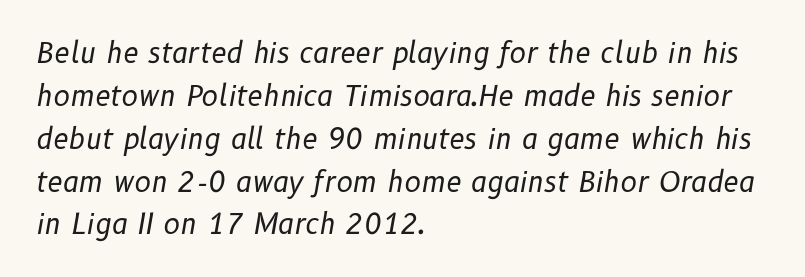
{"italic": "yes", "lean": "right", "slant_degrees": 10, "bold": "no", "weight": "regular", "width": "normal", "stroke_contrast": "low", "x_height": "medium", "monospaced": "no", "underline": "no", "align": "left", "line_spacing": "normal", "line_spacing_ratio": 1.53, "letter_spacing": "normal", "letter_spacing_em": 0.0, "glyph_px": 28}
